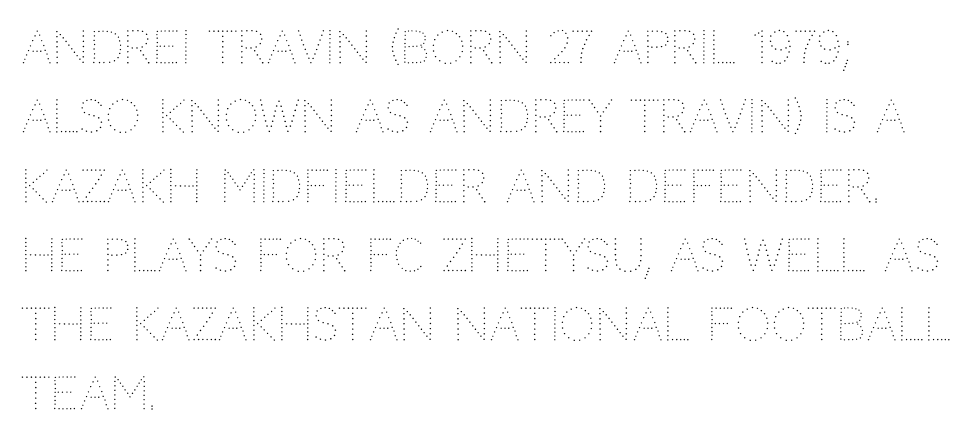
Is the stroke heavy? The answer is a plain regular-or-lighter. The zone under the glyphs is completely vacant. Nothing unusual about the tracking: characters are spaced as the font intends. It's the straight-up-and-down kind of type.
